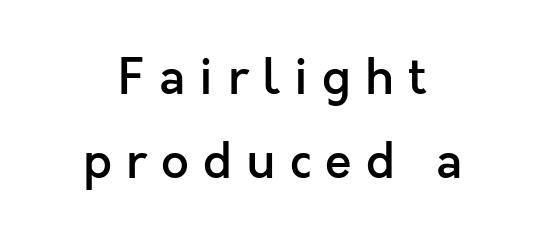
The image shows 49 px semibold sans-serif type, upright; set centered, line spacing 1.71x, unusually wide letter spacing (+0.29 em), not underlined; a medium x-height.
